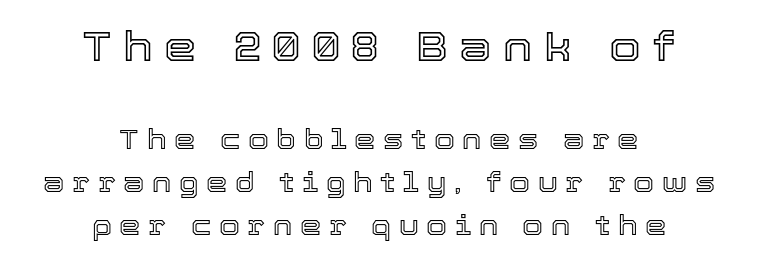
{"italic": "no", "width": "normal", "x_height": "medium", "monospaced": "no", "underline": "no", "align": "center", "line_spacing": "normal", "line_spacing_ratio": 1.59, "letter_spacing": "wide", "letter_spacing_em": 0.28, "larger_block": "first", "size_ratio": 1.52, "glyph_px": 41}
